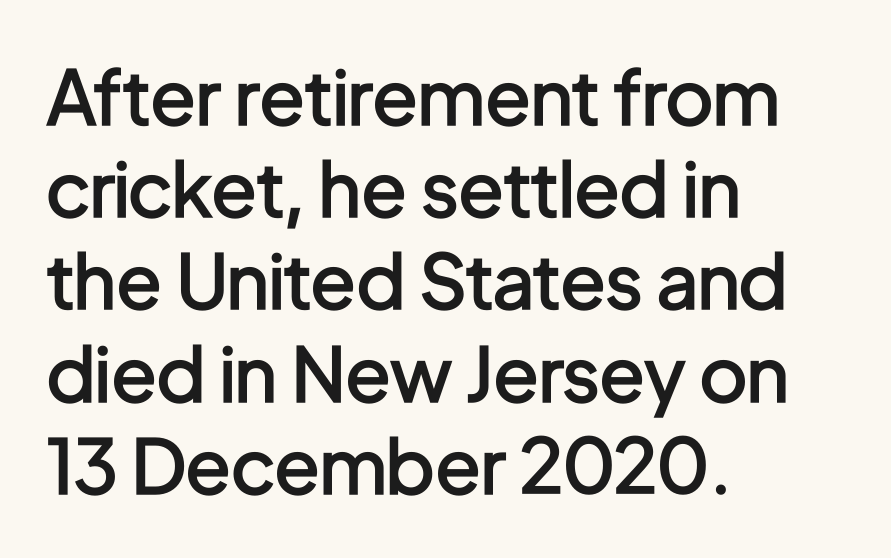
{"serif": "no", "italic": "no", "bold": "semi", "weight": "semibold", "width": "condensed", "stroke_contrast": "low", "x_height": "medium", "monospaced": "no", "underline": "no", "align": "left", "line_spacing_ratio": 1.23, "letter_spacing": "normal", "letter_spacing_em": 0.0, "glyph_px": 75}
